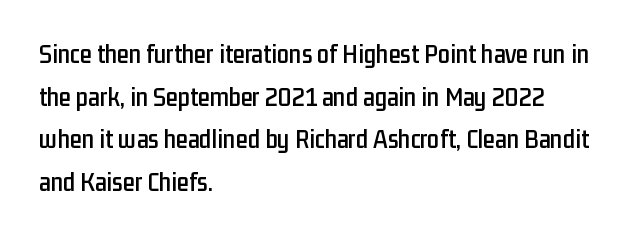
{"italic": "no", "underline": "no", "align": "left", "line_spacing": "normal", "line_spacing_ratio": 1.58, "letter_spacing": "normal", "letter_spacing_em": 0.0, "glyph_px": 27}
